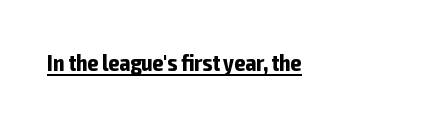
The image shows 23 px bold type, upright; set normal letter spacing, underlined.
